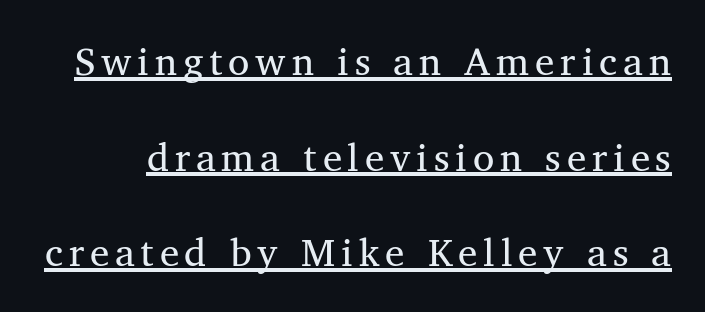
The letters stand straight up with perfectly vertical stems. Stroke mass is kept to a normal reading level or below. Decoration check: the copy is underlined. Look at the bottom of the vertical strokes: they flare into serifs here.
